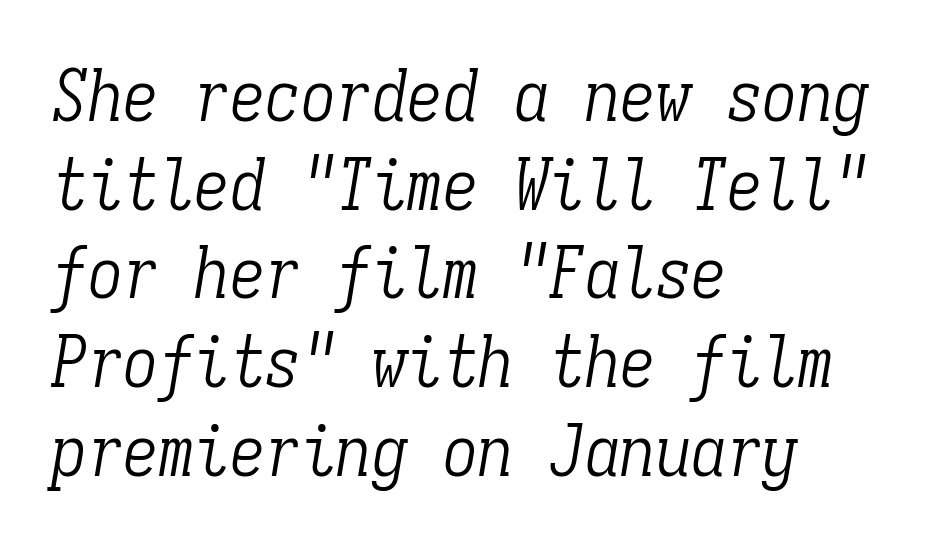
The image shows 71 px light, condensed serif type, italic (leaning right), monospaced; set left-aligned, normal line spacing (1.25x), normal letter spacing, not underlined; low stroke contrast and a medium x-height.
